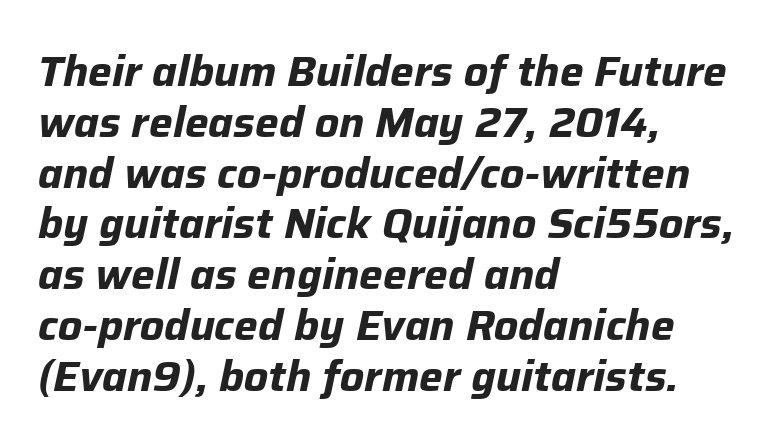
Q: Is the text bold? A: Yes.
Q: Is the text italic (slanted)? A: Yes, it leans right by about 12 degrees.
Q: Is the text underlined? A: No.
Q: How is the paragraph aligned? A: Left-aligned.
Q: Is the spacing between letters normal or unusually wide? A: Normal.
Q: Width (condensed, normal, or wide)? A: Normal.
Q: Stroke contrast? A: Low.
Q: x-height? A: Medium.
Q: Monospaced? A: No.
